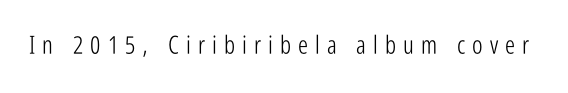
The image shows 25 px text type, upright; set unusually wide letter spacing (+0.28 em), not underlined.
